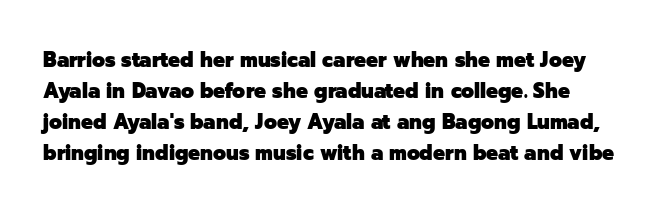
{"italic": "no", "bold": "yes", "underline": "no", "line_spacing": "normal", "line_spacing_ratio": 1.48, "letter_spacing": "normal", "letter_spacing_em": 0.0, "glyph_px": 21}
